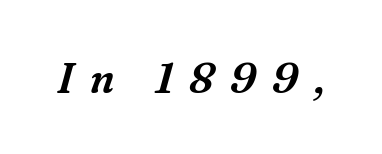
The image shows 43 px serif type, italic (leaning right); set unusually wide letter spacing (+0.38 em), not underlined; medium stroke contrast and a medium x-height.
